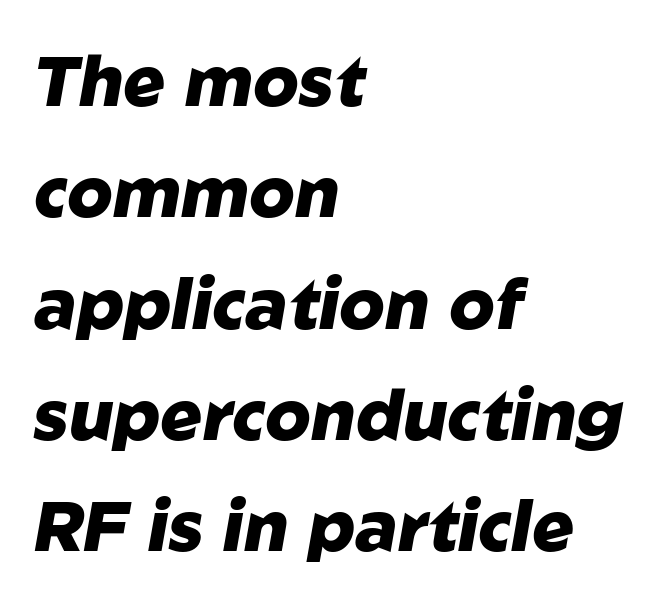
Q: Is the text bold? A: Yes.
Q: Is the text italic (slanted)? A: Yes, it leans right by about 10 degrees.
Q: Is the text underlined? A: No.
Q: How is the paragraph aligned? A: Left-aligned.
Q: Is the spacing between letters normal or unusually wide? A: Normal.
Q: Is the spacing between lines tight, normal or loose? A: Normal.
Q: Width (condensed, normal, or wide)? A: Normal.
Q: Stroke contrast? A: Low.
Q: x-height? A: Medium.
Q: Monospaced? A: No.
